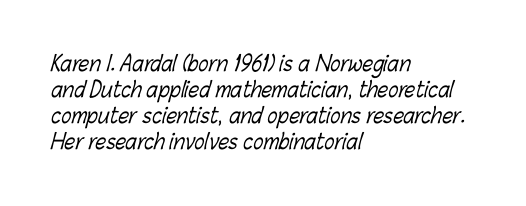
{"bold": "no", "underline": "no", "align": "left", "line_spacing_ratio": 1.24, "letter_spacing": "normal", "letter_spacing_em": 0.0, "glyph_px": 21}
